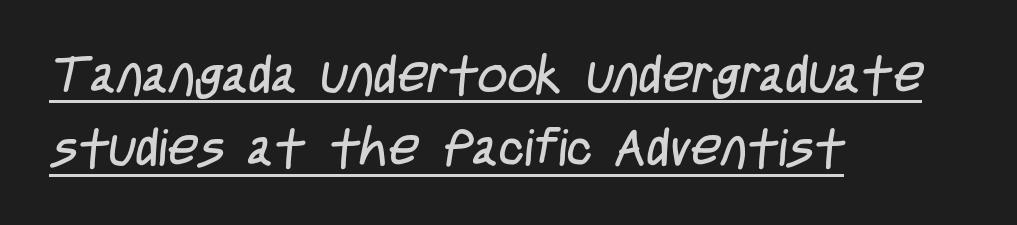
The image shows 52 px regular-weight, condensed sans-serif type; set left-aligned, normal line spacing (1.41x), normal letter spacing, underlined; low stroke contrast and a large x-height.
